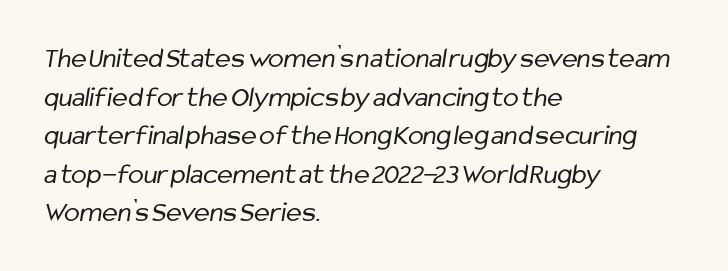
Q: Is the text bold? A: No.
Q: Is the typeface a serif or a sans-serif typeface? A: Sans-serif.
Q: Is the text underlined? A: No.
Q: How is the paragraph aligned? A: Left-aligned.
Q: Is the spacing between letters normal or unusually wide? A: Normal.
Q: Is the spacing between lines tight, normal or loose? A: Normal.
Q: Width (condensed, normal, or wide)? A: Condensed.
Q: Stroke contrast? A: Low.
Q: x-height? A: Medium.
Q: Monospaced? A: No.
